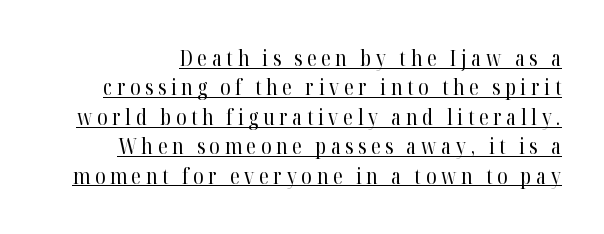
In terms of leading, this rendering sits right in the middle. Bold? No — there's no thickening of the strokes. The words here are underlined. Unlike italic type, these characters show no tilt at all. Words appear elongated and porous because spacing is wide.
